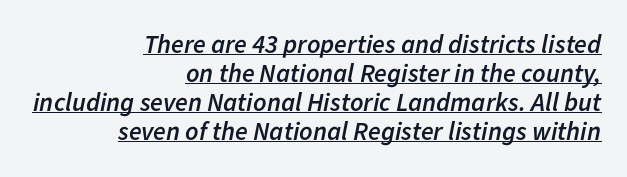
The image shows 26 px text type, italic (leaning right); set right-aligned, tight line spacing (1.11x), normal letter spacing, underlined.
